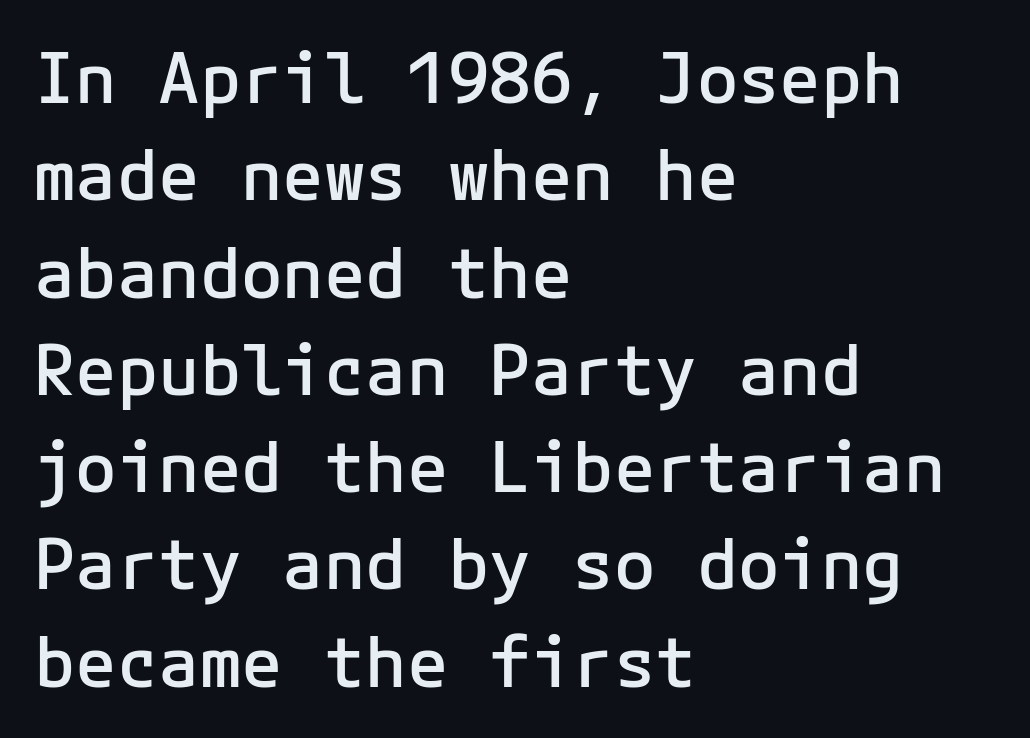
Q: Is the text bold? A: Semi-bold.
Q: Is the text italic (slanted)? A: No, it is upright.
Q: Is the typeface a serif or a sans-serif typeface? A: Sans-serif.
Q: Is the text underlined? A: No.
Q: How is the paragraph aligned? A: Left-aligned.
Q: Is the spacing between letters normal or unusually wide? A: Normal.
Q: Is the spacing between lines tight, normal or loose? A: Normal.
Q: Width (condensed, normal, or wide)? A: Normal.
Q: Stroke contrast? A: Low.
Q: x-height? A: Medium.
